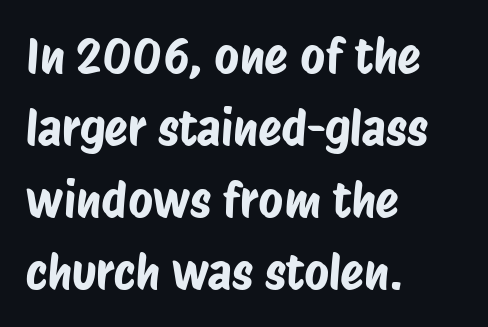
{"serif": "no", "width": "condensed", "stroke_contrast": "low", "x_height": "large", "monospaced": "no", "underline": "no", "align": "left", "line_spacing": "normal", "line_spacing_ratio": 1.5, "letter_spacing": "normal", "letter_spacing_em": 0.0, "glyph_px": 48}
